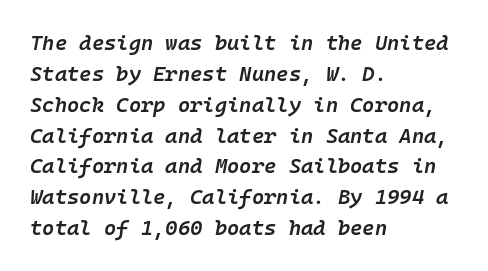
The image shows 21 px text type, italic (leaning right); set left-aligned, normal line spacing (1.47x), normal letter spacing, not underlined.
